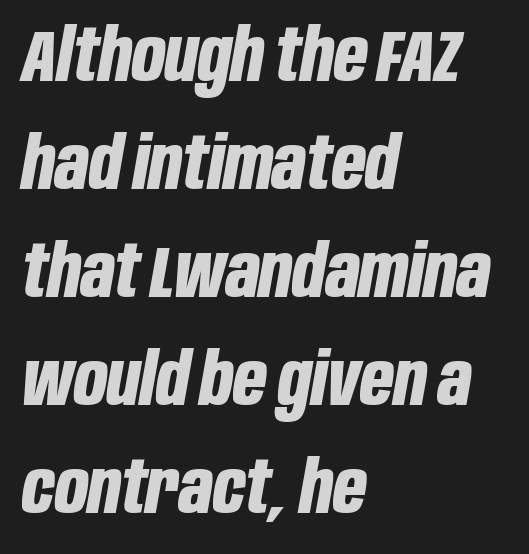
On the weight axis this lands at bold, roughly 700. Honestly, the letter spacing is just normal — you wouldn't notice it. Glance below the letters and you will spot only blank space. Regular leading. The specimen reads as italic at a glance. Note the varied advance widths — an 'i' is clearly narrower than an 'm'.
